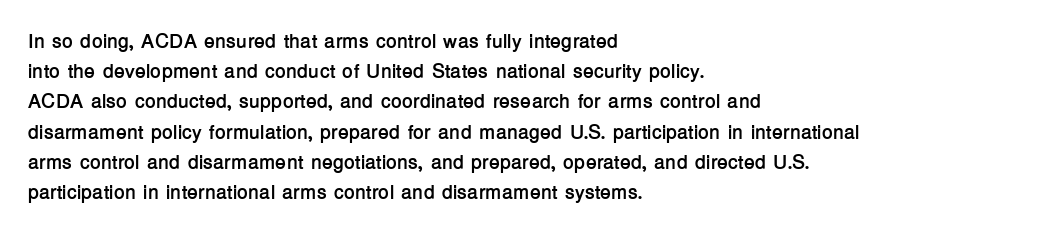
Q: Is the text bold? A: Yes.
Q: Is the text italic (slanted)? A: No, it is upright.
Q: Is the text underlined? A: No.
Q: How is the paragraph aligned? A: Left-aligned.
Q: Is the spacing between letters normal or unusually wide? A: Normal.
Q: Is the spacing between lines tight, normal or loose? A: Normal.
